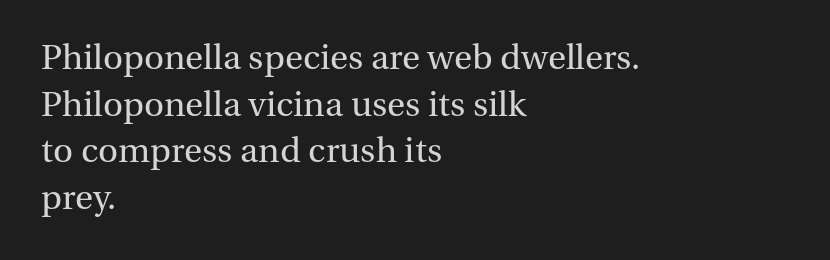
The image shows 37 px regular-weight serif type, upright; set left-aligned, normal line spacing (1.26x), normal letter spacing, not underlined; medium stroke contrast and a medium x-height.
